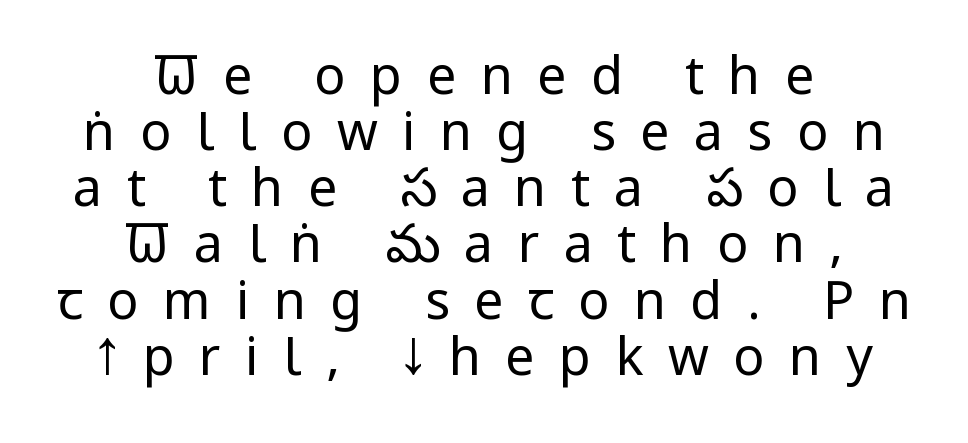
Q: Is the text bold? A: No.
Q: Is the text italic (slanted)? A: No, it is upright.
Q: Is the typeface a serif or a sans-serif typeface? A: Sans-serif.
Q: Is the text underlined? A: No.
Q: How is the paragraph aligned? A: Centered.
Q: Is the spacing between letters normal or unusually wide? A: Unusually wide.
Q: Is the spacing between lines tight, normal or loose? A: Tight.
Q: Width (condensed, normal, or wide)? A: Condensed.
Q: Stroke contrast? A: Low.
Q: x-height? A: Large.
Q: Monospaced? A: No.
